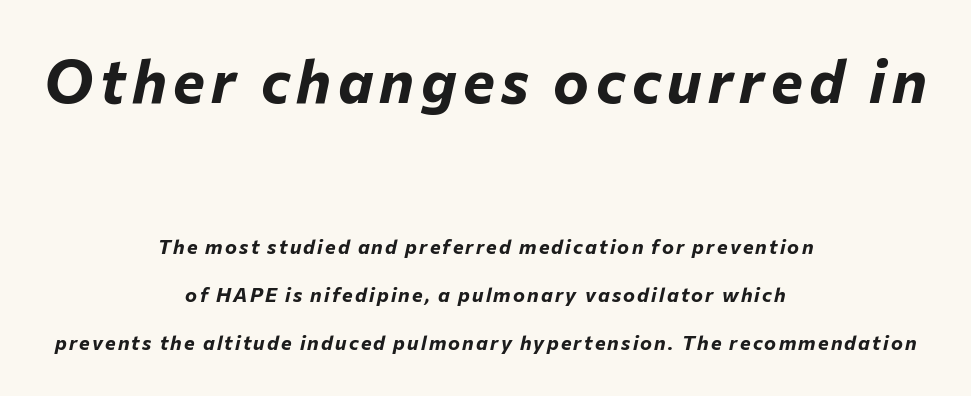
The image shows 60 px bold type, italic (leaning right); set centered, loose line spacing (2.4x), not underlined; the first (top) block is 3.0x larger; low stroke contrast and a medium x-height.
